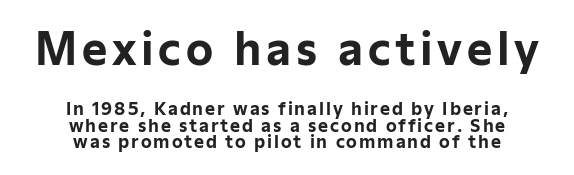
You could barely slide anything between these rows. The characters display no serif detailing; their extremities are plain. Size hierarchy here favors the leading block over the trailing one. Decoration check: the copy has no underline. No italicization has been applied; the sample stays upright. Do the characters align in a grid? No, the font is proportional.
